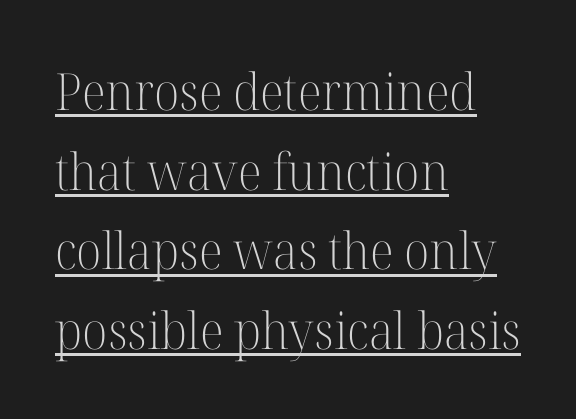
There is no visible air inserted between adjacent glyphs. Left-aligned paragraph, ragged on the right. A normal amount of white space separates one row of letters from the next. Stroke terminals: seriffed. The letters stand upright; this is a roman face. Think of a printed novel: that variable character pitch is what you see here.
